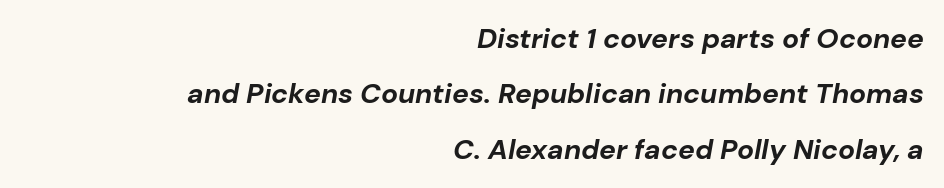
The typography opts for an oblique posture over an upright one. Character widths vary here, with narrow letters taking less room than wide ones. Leading is clearly above the norm, producing a sparse column. Leftover space on each line is placed entirely before the opening word.
